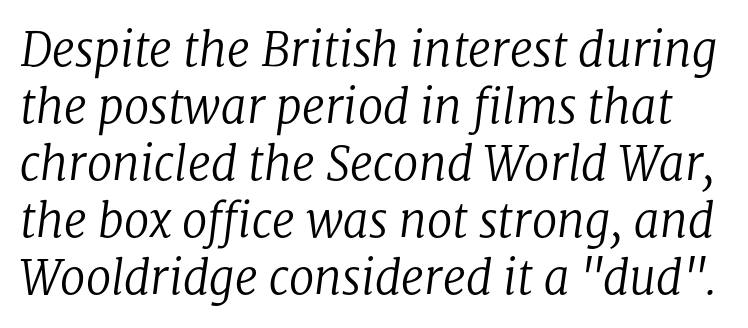
Q: Is the text bold? A: No.
Q: Is the text italic (slanted)? A: Yes, it leans right by about 8 degrees.
Q: Is the typeface a serif or a sans-serif typeface? A: Serif.
Q: Is the text underlined? A: No.
Q: Is the spacing between letters normal or unusually wide? A: Normal.
Q: Width (condensed, normal, or wide)? A: Normal.
Q: Stroke contrast? A: Low.
Q: x-height? A: Medium.
Q: Monospaced? A: No.
